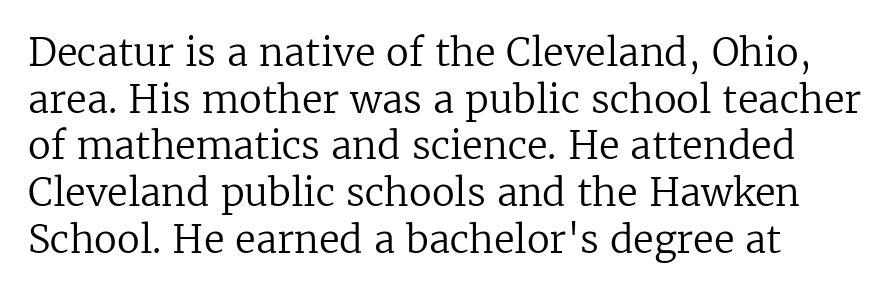
The passage shown is typed in a proportional face where columns would drift. Classification — serif. It's the straight-up-and-down kind of type. A clean baseline with only descenders dipping below it. Weight: not bold — regular or lighter. In terms of letterspacing, this is plain default setting.
